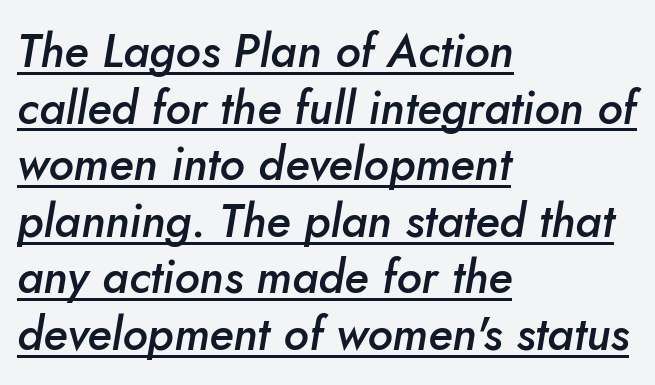
The image shows 46 px semibold type, italic (leaning right); set left-aligned, line spacing 1.23x, normal letter spacing, underlined; low stroke contrast and a small x-height.
